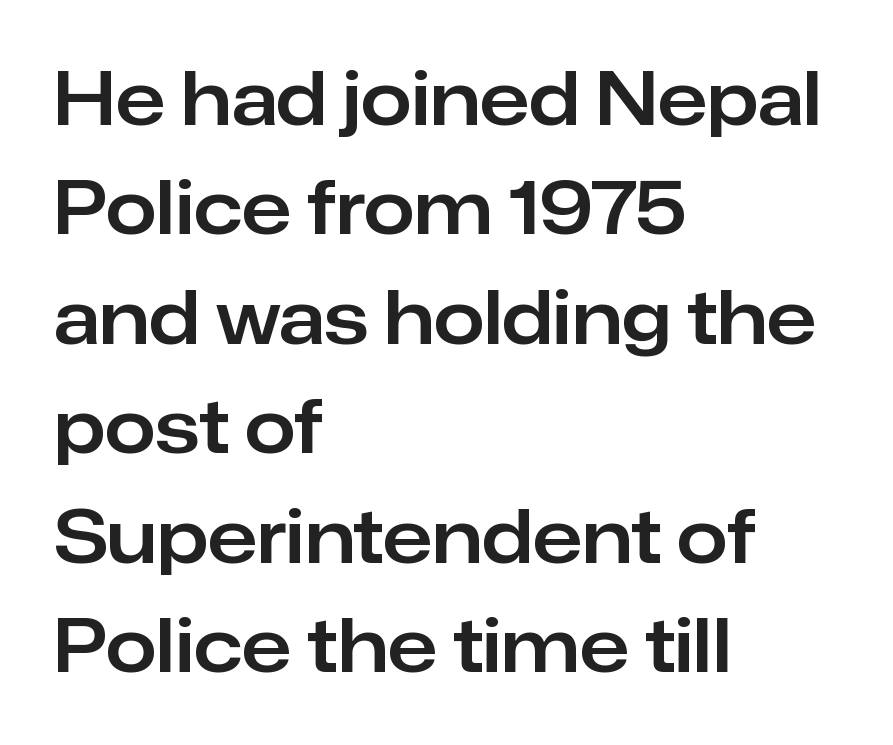
The image shows 73 px sans-serif type, upright; set left-aligned, normal line spacing (1.5x), normal letter spacing, not underlined; low stroke contrast and a medium x-height.
